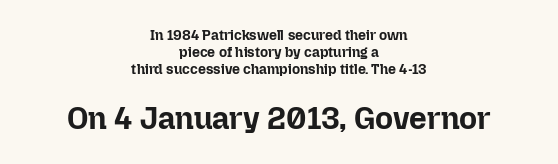
Q: Is the text bold? A: Yes.
Q: Is the text italic (slanted)? A: No, it is upright.
Q: Is the text underlined? A: No.
Q: How is the paragraph aligned? A: Centered.
Q: Is the spacing between letters normal or unusually wide? A: Normal.
Q: Which block of text is set in a larger size, the first (top) or the second (bottom)? A: The second (bottom) one.
Q: Width (condensed, normal, or wide)? A: Normal.
Q: Stroke contrast? A: Low.
Q: x-height? A: Medium.
Q: Monospaced? A: No.
